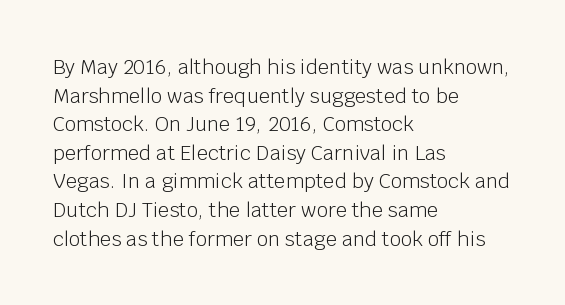
The image shows 20 px text type, upright; set left-aligned, normal line spacing (1.43x), normal letter spacing, not underlined.
